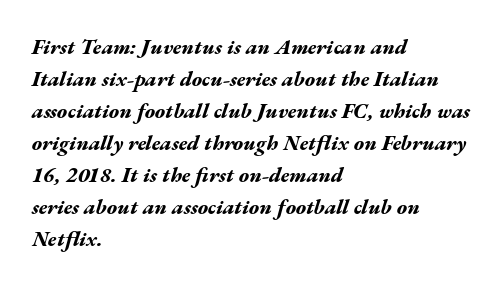
{"italic": "yes", "lean": "right", "slant_degrees": 17, "bold": "yes", "underline": "no", "align": "left", "line_spacing": "normal", "line_spacing_ratio": 1.52, "letter_spacing": "normal", "letter_spacing_em": 0.0, "glyph_px": 21}
